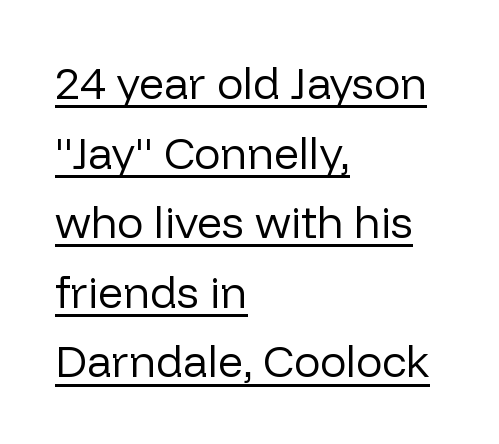
Q: Is the text bold? A: No.
Q: Is the text italic (slanted)? A: No, it is upright.
Q: Is the typeface a serif or a sans-serif typeface? A: Sans-serif.
Q: Is the text underlined? A: Yes.
Q: How is the paragraph aligned? A: Left-aligned.
Q: Is the spacing between letters normal or unusually wide? A: Normal.
Q: Is the spacing between lines tight, normal or loose? A: Normal.
Q: Width (condensed, normal, or wide)? A: Normal.
Q: Stroke contrast? A: Low.
Q: x-height? A: Medium.
Q: Monospaced? A: No.
